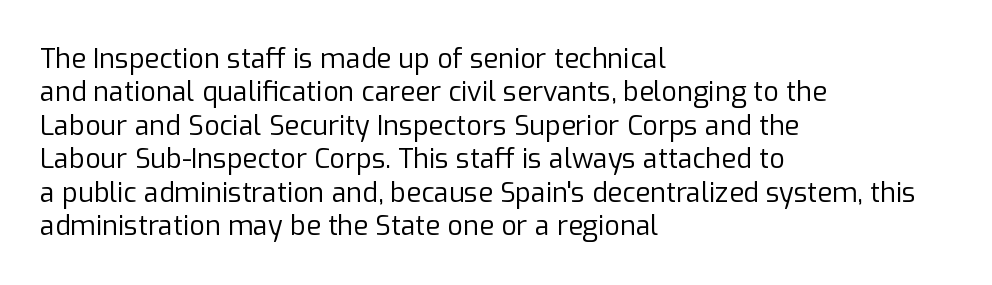
{"italic": "no", "bold": "no", "underline": "no", "align": "left", "line_spacing_ratio": 1.24, "letter_spacing": "normal", "letter_spacing_em": 0.0, "glyph_px": 27}
